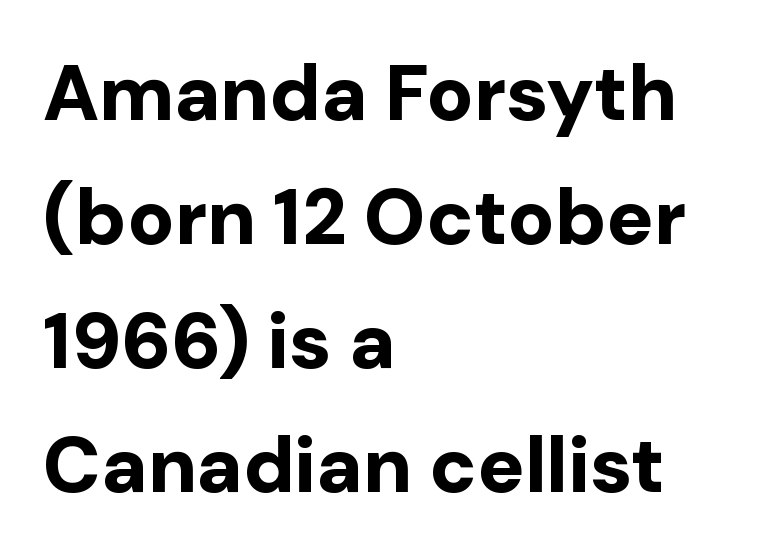
The image shows 78 px bold sans-serif type, upright; set left-aligned, normal line spacing (1.59x), normal letter spacing, not underlined; low stroke contrast and a medium x-height.
